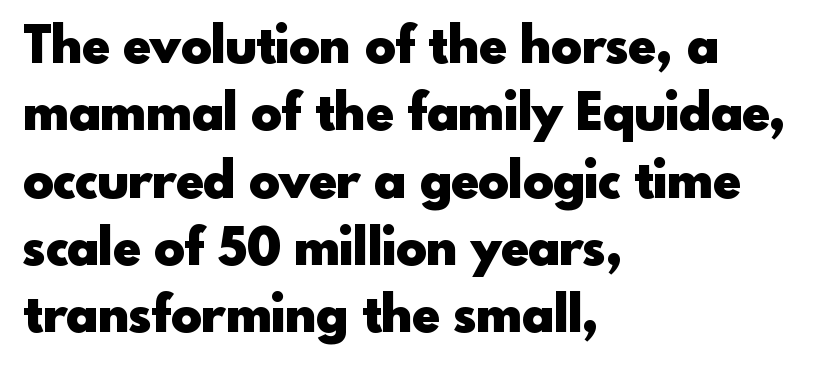
Spacing verdict: proportional, widths tailored to each character. In terms of leading, this rendering sits right in the middle. In terms of posture, this sample is upright. Summary of weight: heavy, a full bold. In CSS terms this would be text-align: left.
